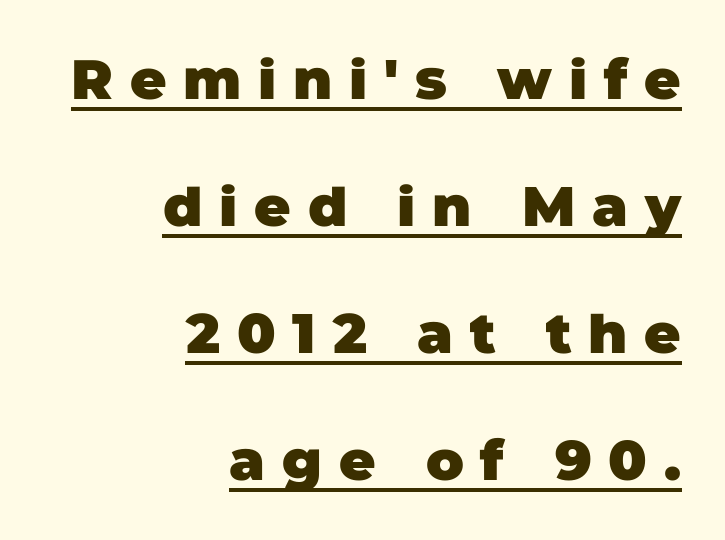
Q: Is the text bold? A: Yes.
Q: Is the typeface a serif or a sans-serif typeface? A: Sans-serif.
Q: Is the text underlined? A: Yes.
Q: How is the paragraph aligned? A: Right-aligned.
Q: Is the spacing between letters normal or unusually wide? A: Unusually wide.
Q: Is the spacing between lines tight, normal or loose? A: Loose.
Q: Width (condensed, normal, or wide)? A: Normal.
Q: Stroke contrast? A: Low.
Q: x-height? A: Large.
Q: Monospaced? A: No.
